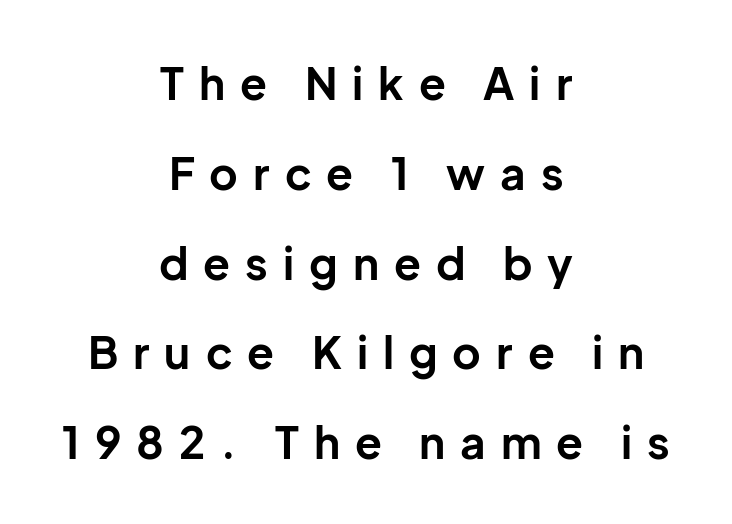
{"serif": "no", "italic": "no", "bold": "yes", "weight": "bold", "width": "normal", "stroke_contrast": "low", "x_height": "medium", "monospaced": "no", "underline": "no", "align": "center", "line_spacing": "loose", "line_spacing_ratio": 2.04, "letter_spacing": "wide", "letter_spacing_em": 0.34, "glyph_px": 44}
